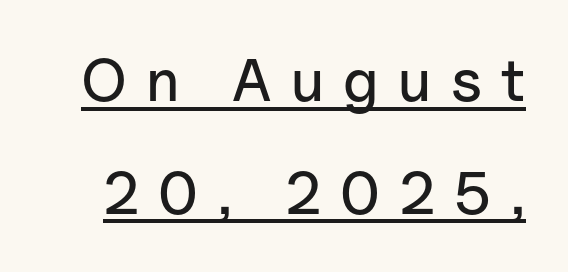
Q: Is the text italic (slanted)? A: No, it is upright.
Q: Is the typeface a serif or a sans-serif typeface? A: Sans-serif.
Q: Is the text underlined? A: Yes.
Q: Is the spacing between letters normal or unusually wide? A: Unusually wide.
Q: Width (condensed, normal, or wide)? A: Normal.
Q: Stroke contrast? A: Low.
Q: x-height? A: Medium.
Q: Monospaced? A: No.
